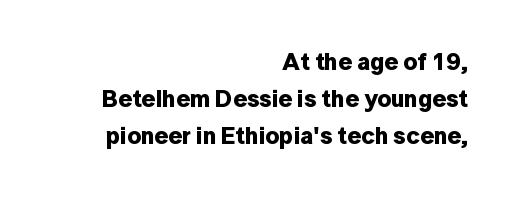
Q: Is the text bold? A: Yes.
Q: Is the text italic (slanted)? A: No, it is upright.
Q: Is the text underlined? A: No.
Q: How is the paragraph aligned? A: Right-aligned.
Q: Is the spacing between letters normal or unusually wide? A: Normal.
Q: Is the spacing between lines tight, normal or loose? A: Normal.
